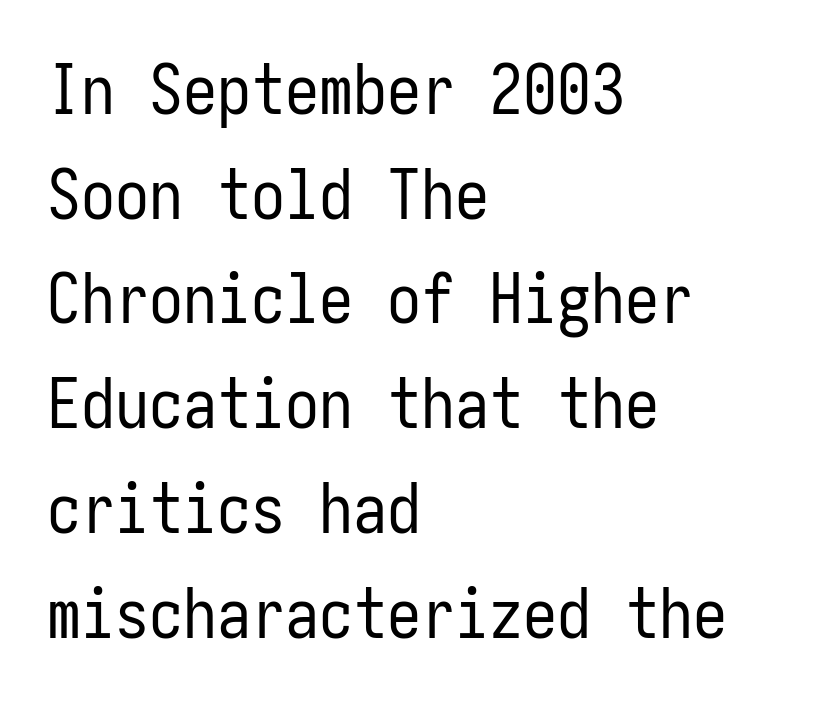
Q: Is the text bold? A: No.
Q: Is the text italic (slanted)? A: No, it is upright.
Q: Is the typeface a serif or a sans-serif typeface? A: Sans-serif.
Q: Is the text underlined? A: No.
Q: How is the paragraph aligned? A: Left-aligned.
Q: Is the spacing between letters normal or unusually wide? A: Normal.
Q: Is the spacing between lines tight, normal or loose? A: Normal.
Q: Width (condensed, normal, or wide)? A: Condensed.
Q: Stroke contrast? A: Low.
Q: x-height? A: Medium.
